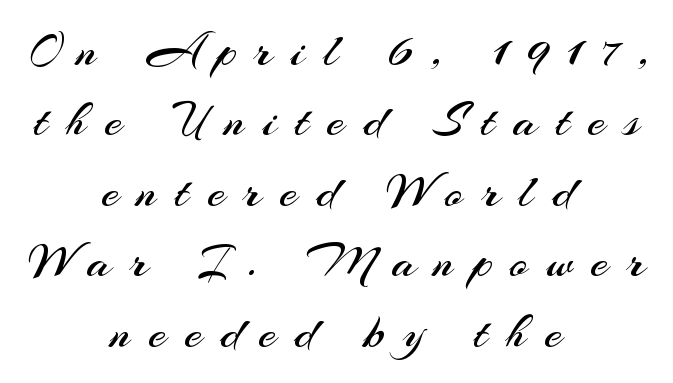
The image shows 50 px regular-weight sans-serif type; set centered, normal line spacing (1.41x), unusually wide letter spacing (+0.37 em), not underlined; medium stroke contrast and a small x-height.
